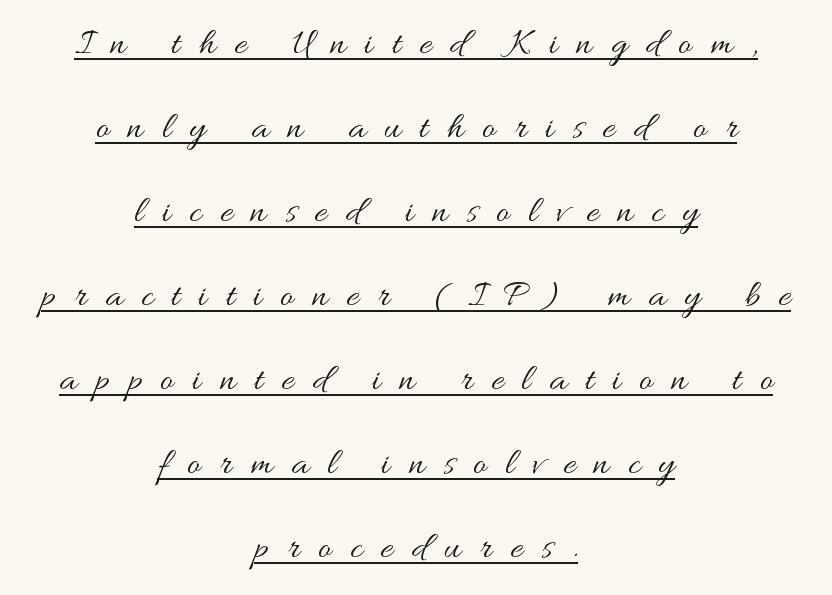
The image shows 38 px regular-weight, wide type; set centered, loose line spacing (2.21x), unusually wide letter spacing (+0.49 em), underlined; medium stroke contrast and a small x-height.
